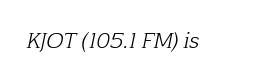
Q: Is the text bold? A: No.
Q: Is the text italic (slanted)? A: Yes, it leans right by about 12 degrees.
Q: Is the text underlined? A: No.
Q: Is the spacing between letters normal or unusually wide? A: Normal.
